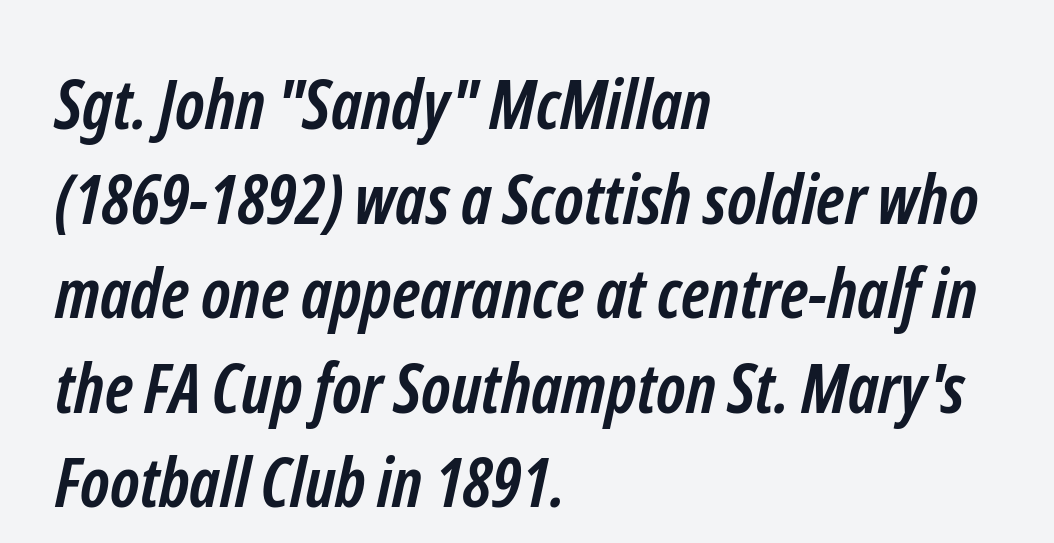
The image shows 69 px semibold, condensed sans-serif type; set left-aligned, normal line spacing (1.37x), normal letter spacing, not underlined; low stroke contrast and a medium x-height.
